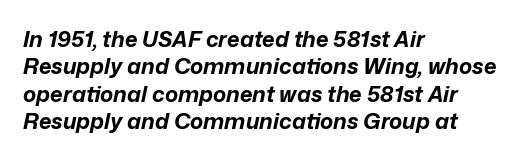
Looking at the ascenders, they clearly lean. Line starts are locked; line ends wander. The face used here is rendered with its standard letterfit. Regular leading. This is heavy type, rendered in bold.
